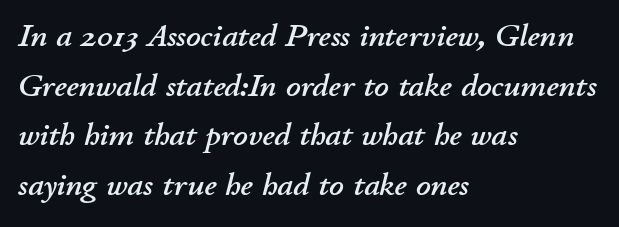
{"italic": "yes", "lean": "right", "slant_degrees": 11, "width": "normal", "stroke_contrast": "low", "x_height": "small", "monospaced": "no", "underline": "no", "align": "left", "line_spacing": "normal", "line_spacing_ratio": 1.55, "letter_spacing": "normal", "letter_spacing_em": 0.0, "glyph_px": 32}
